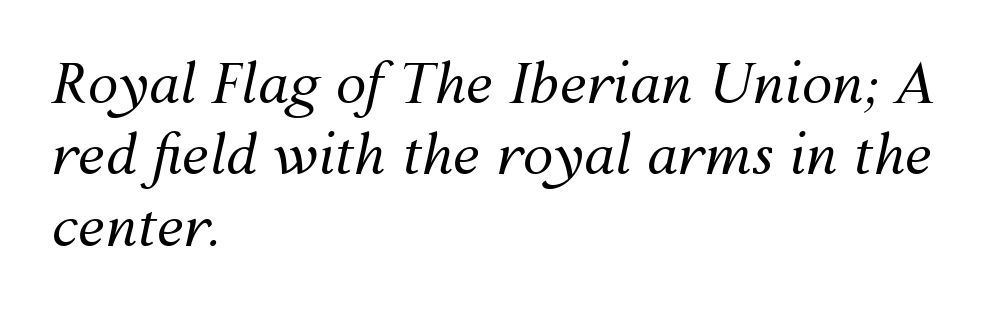
Q: Is the text bold? A: No.
Q: Is the text italic (slanted)? A: Yes, it leans right by about 12 degrees.
Q: Is the text underlined? A: No.
Q: How is the paragraph aligned? A: Left-aligned.
Q: Is the spacing between letters normal or unusually wide? A: Normal.
Q: Is the spacing between lines tight, normal or loose? A: Normal.
Q: Width (condensed, normal, or wide)? A: Normal.
Q: Stroke contrast? A: Medium.
Q: x-height? A: Medium.
Q: Monospaced? A: No.
